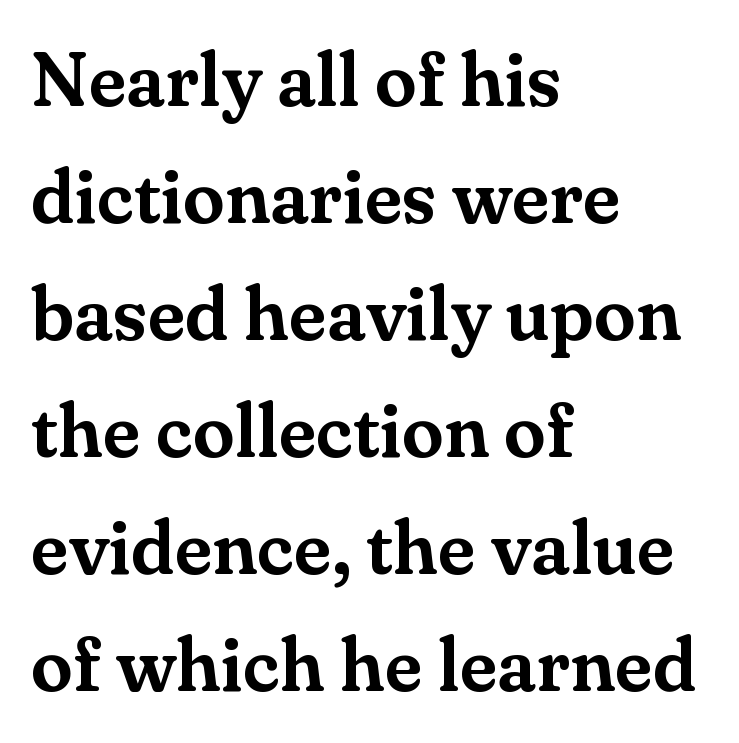
Honestly, there is no underline to notice here at all. You could not count columns in this text — the font is proportionally spaced. Small tapered or slab feet sit at the stroke ends, so this counts as serif. Caption: standard tracking, unaltered. This is the regular roman posture of the typeface.
